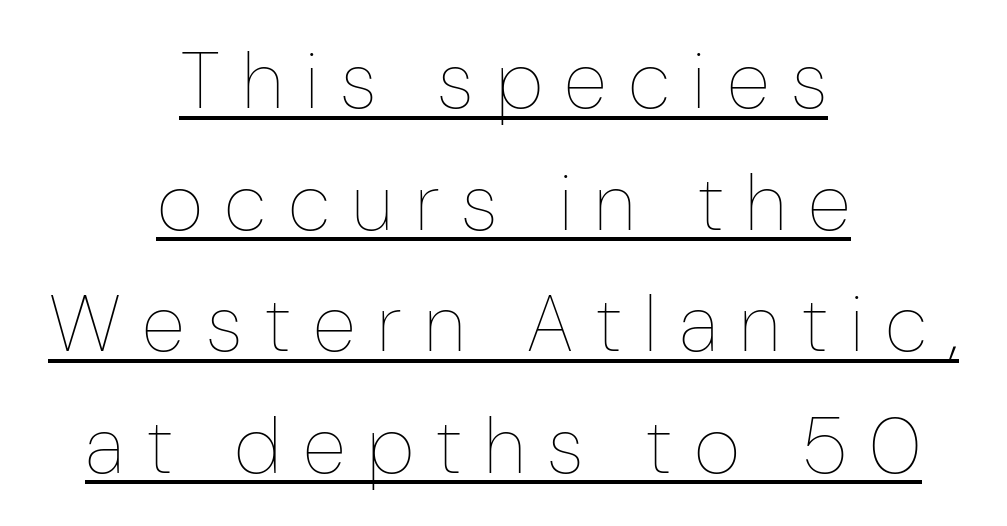
{"italic": "no", "bold": "no", "weight": "thin", "width": "condensed", "stroke_contrast": "low", "x_height": "medium", "monospaced": "no", "underline": "yes", "align": "center", "line_spacing": "normal", "line_spacing_ratio": 1.52, "letter_spacing": "wide", "letter_spacing_em": 0.27, "glyph_px": 80}
